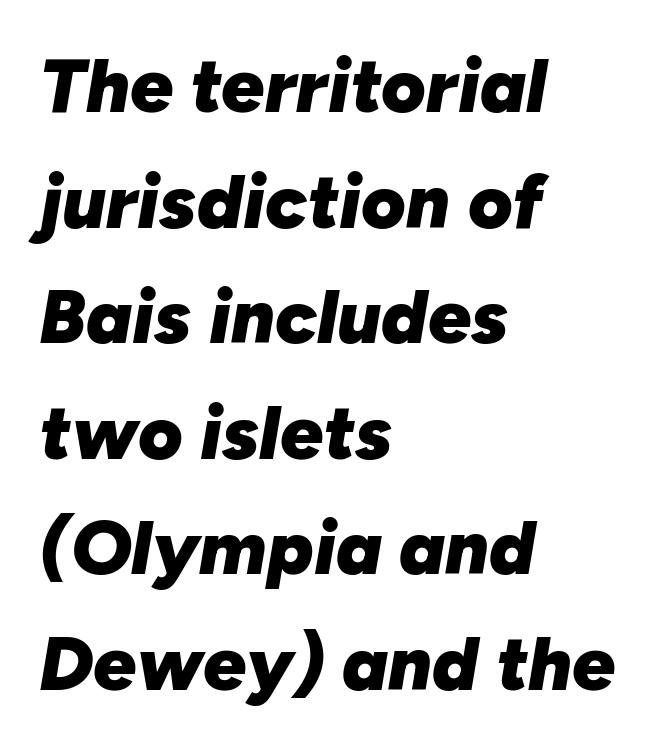
Q: Is the text bold? A: Yes.
Q: Is the text italic (slanted)? A: Yes, it leans right by about 10 degrees.
Q: Is the text underlined? A: No.
Q: How is the paragraph aligned? A: Left-aligned.
Q: Is the spacing between letters normal or unusually wide? A: Normal.
Q: Is the spacing between lines tight, normal or loose? A: Normal.
Q: Width (condensed, normal, or wide)? A: Normal.
Q: Stroke contrast? A: Low.
Q: x-height? A: Medium.
Q: Monospaced? A: No.
